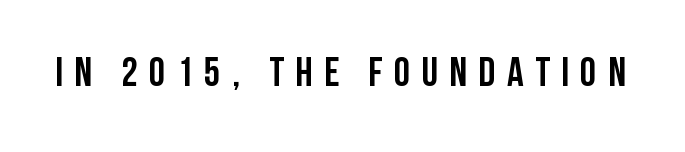
The image shows 41 px semibold, condensed sans-serif type, upright; set unusually wide letter spacing (+0.28 em), not underlined; low stroke contrast and a large x-height.
